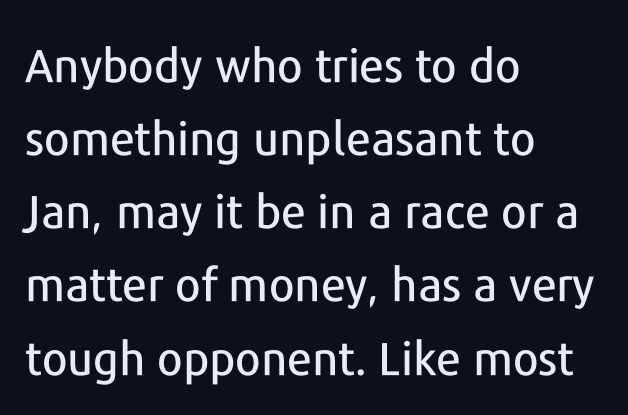
The image shows 46 px sans-serif type, upright; set left-aligned, normal line spacing (1.59x), normal letter spacing, not underlined; low stroke contrast and a medium x-height.
